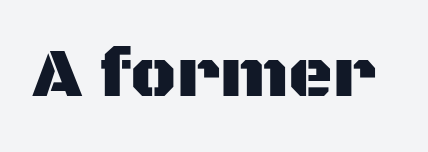
Letters rest on an invisible, unmarked baseline. Does extra space separate the letters? No, they use regular spacing. Each letter keeps its own natural width here, so spacing adapts to shape. The typography opts for an upright posture over an oblique one. A sans-serif font was chosen for this passage.
